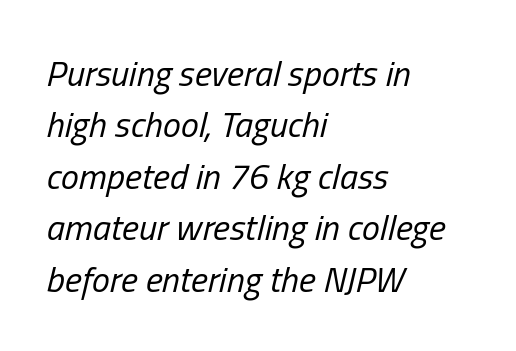
{"italic": "yes", "lean": "right", "slant_degrees": 13, "bold": "no", "weight": "regular", "width": "condensed", "stroke_contrast": "low", "x_height": "medium", "monospaced": "no", "underline": "no", "align": "left", "line_spacing": "normal", "line_spacing_ratio": 1.43, "letter_spacing": "normal", "letter_spacing_em": 0.0, "glyph_px": 36}
